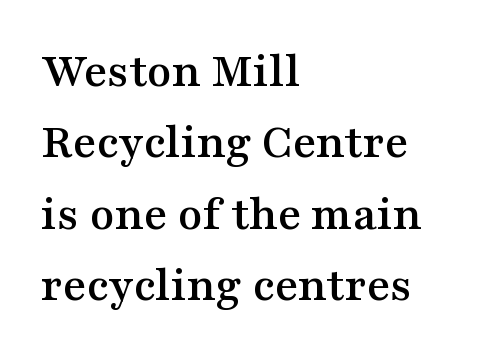
The image shows 50 px wide serif type, upright; set left-aligned, normal line spacing (1.43x), normal letter spacing, not underlined; medium stroke contrast and a medium x-height.
